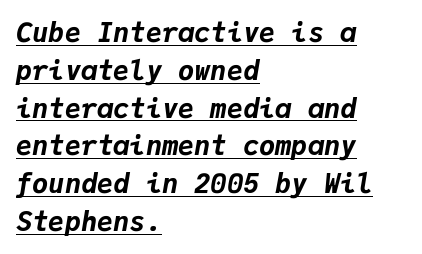
Q: Is the text bold? A: Yes.
Q: Is the text italic (slanted)? A: Yes, it leans right by about 9 degrees.
Q: Is the text underlined? A: Yes.
Q: How is the paragraph aligned? A: Left-aligned.
Q: Is the spacing between letters normal or unusually wide? A: Normal.
Q: Is the spacing between lines tight, normal or loose? A: Normal.
